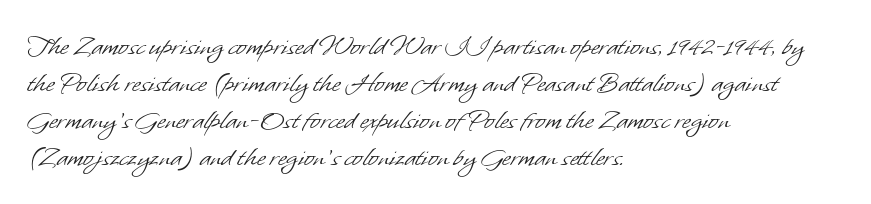
The image shows 30 px light sans-serif type; set left-aligned, line spacing 1.23x, normal letter spacing, not underlined; low stroke contrast and a small x-height.
